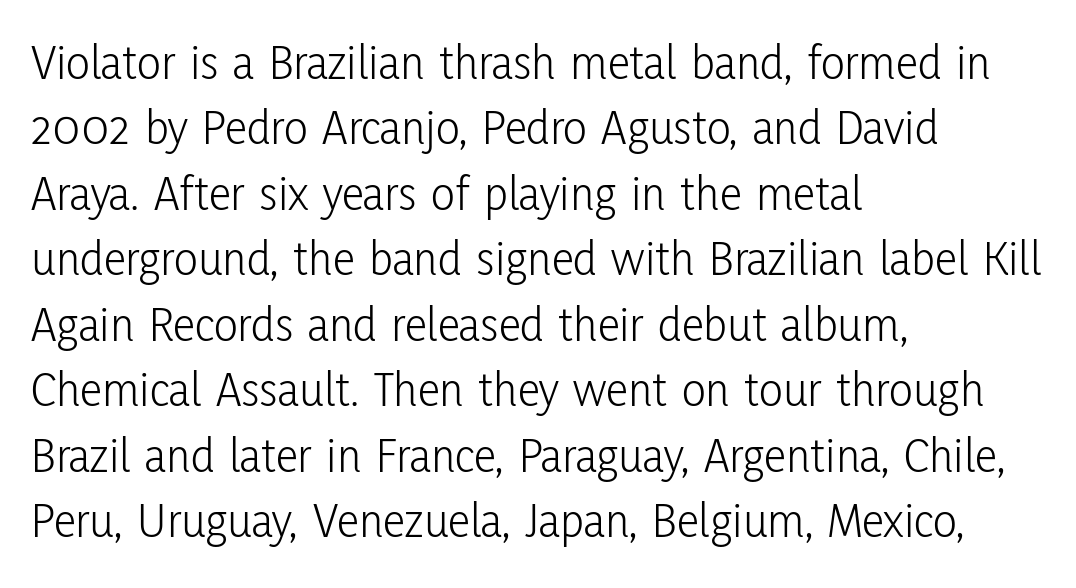
The image shows 50 px light, condensed sans-serif type, upright; set left-aligned, normal line spacing (1.31x), normal letter spacing, not underlined; low stroke contrast and a medium x-height.
